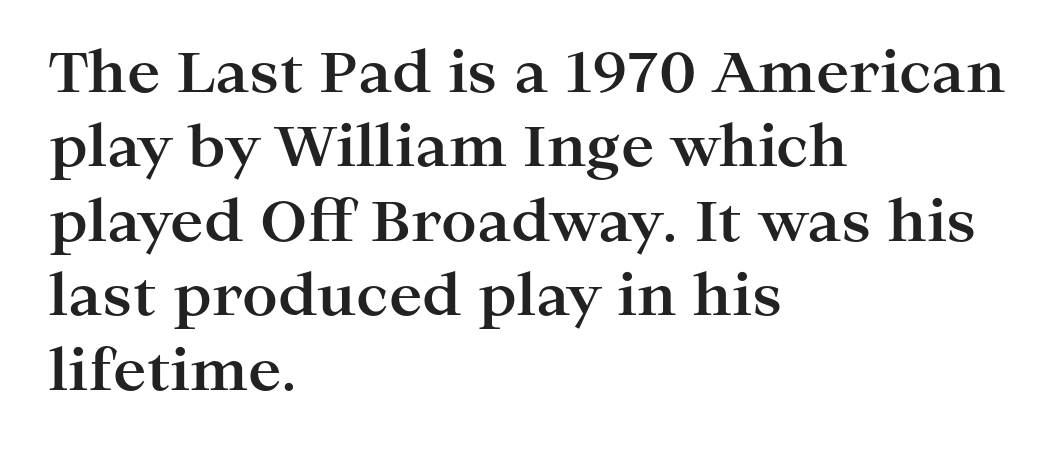
The image shows 56 px bold, wide serif type, upright; set left-aligned, normal line spacing (1.33x), normal letter spacing, not underlined; high stroke contrast and a medium x-height.
